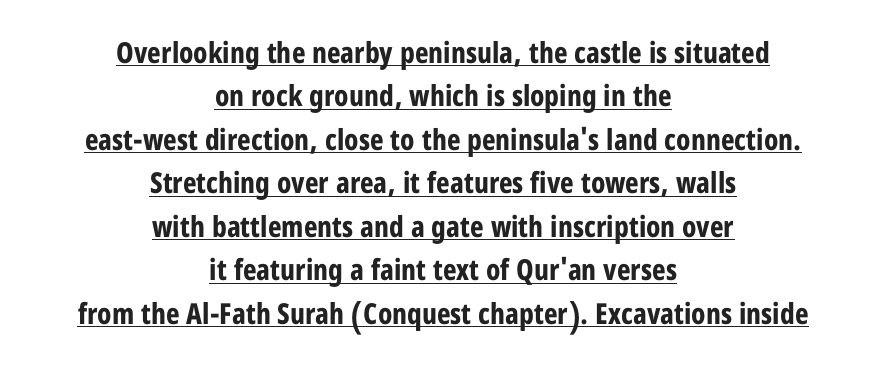
Q: Is the text bold? A: Yes.
Q: Is the text italic (slanted)? A: No, it is upright.
Q: Is the typeface a serif or a sans-serif typeface? A: Sans-serif.
Q: Is the text underlined? A: Yes.
Q: How is the paragraph aligned? A: Centered.
Q: Is the spacing between letters normal or unusually wide? A: Normal.
Q: Is the spacing between lines tight, normal or loose? A: Normal.
Q: Width (condensed, normal, or wide)? A: Condensed.
Q: Stroke contrast? A: Low.
Q: x-height? A: Medium.
Q: Monospaced? A: No.
